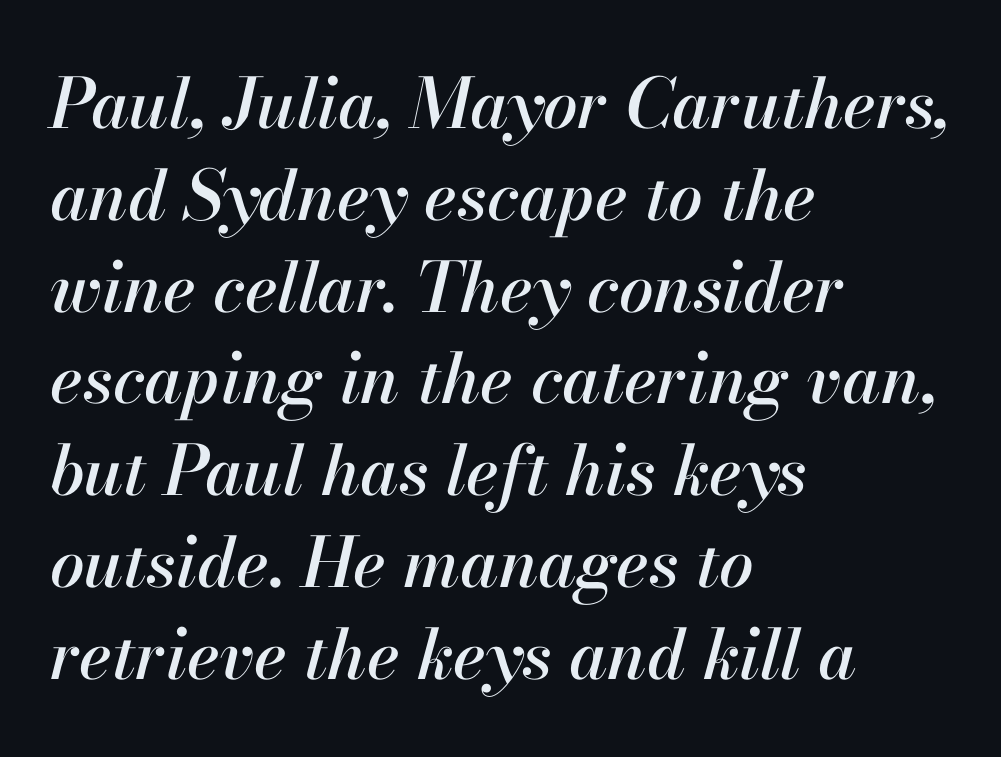
The image shows 69 px text type, italic (leaning right); set left-aligned, normal line spacing (1.33x), normal letter spacing, not underlined; high stroke contrast and a small x-height.
